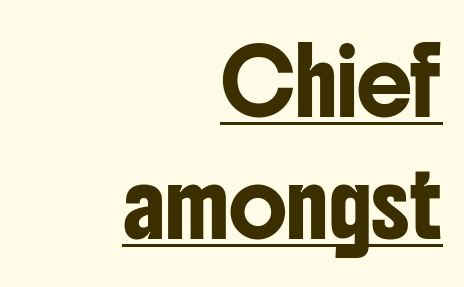
The image shows 62 px condensed sans-serif type, upright; set right-aligned, loose line spacing (1.97x), normal letter spacing, underlined; low stroke contrast and a medium x-height.
